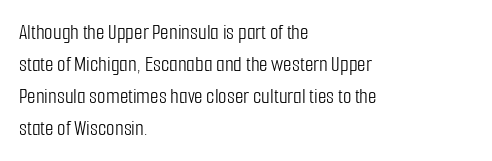
The image shows 22 px text type, upright; set left-aligned, normal line spacing (1.45x), normal letter spacing, not underlined.
